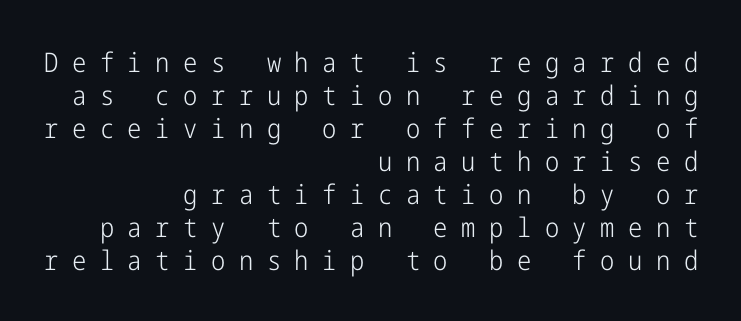
The image shows 27 px text type, upright; set right-aligned, line spacing 1.22x, unusually wide letter spacing (+0.5 em), not underlined.
